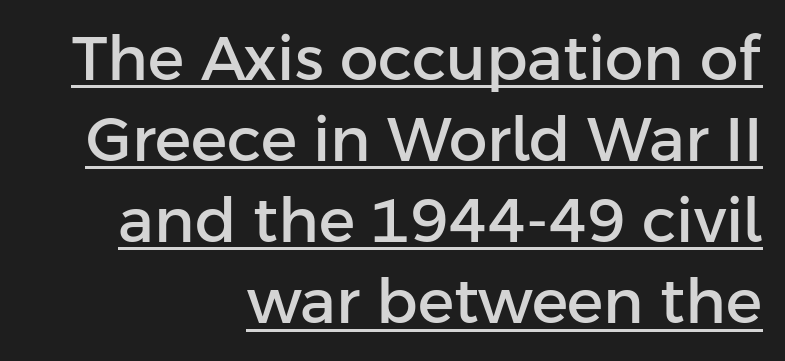
Q: Is the text italic (slanted)? A: No, it is upright.
Q: Is the typeface a serif or a sans-serif typeface? A: Sans-serif.
Q: Is the text underlined? A: Yes.
Q: How is the paragraph aligned? A: Right-aligned.
Q: Is the spacing between letters normal or unusually wide? A: Normal.
Q: Is the spacing between lines tight, normal or loose? A: Normal.
Q: Width (condensed, normal, or wide)? A: Normal.
Q: Stroke contrast? A: Low.
Q: x-height? A: Medium.
Q: Monospaced? A: No.
